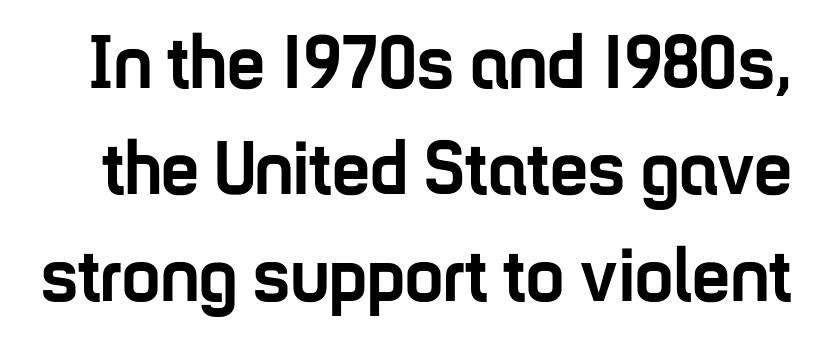
The letters carry no serifs — their stems end cleanly without finishing strokes. Posture: upright roman. Between one letter and the next there's only the usual sliver of space. The glyphs are unaccompanied by any horizontal stroke below them. Normally led — the rows are evenly, conventionally spaced. The passage shown is typed in a proportional face where columns would drift.
